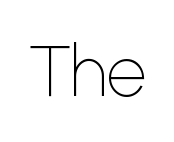
Q: Is the text bold? A: No.
Q: Is the text italic (slanted)? A: No, it is upright.
Q: Is the typeface a serif or a sans-serif typeface? A: Sans-serif.
Q: Is the text underlined? A: No.
Q: Is the spacing between letters normal or unusually wide? A: Normal.
Q: Width (condensed, normal, or wide)? A: Normal.
Q: Stroke contrast? A: Low.
Q: x-height? A: Medium.
Q: Monospaced? A: No.
